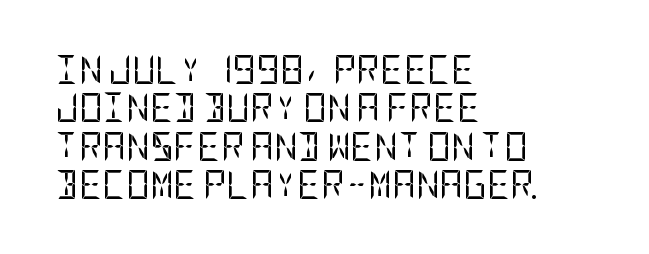
{"serif": "no", "italic": "no", "bold": "no", "weight": "regular", "width": "condensed", "stroke_contrast": "low", "x_height": "large", "underline": "no", "align": "left", "line_spacing": "normal", "line_spacing_ratio": 1.32, "letter_spacing": "normal", "letter_spacing_em": 0.0, "glyph_px": 29}
